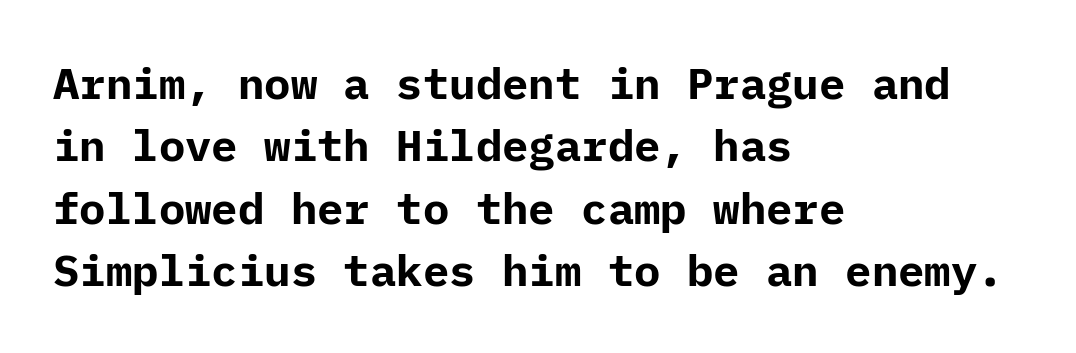
The lines sit at an ordinary, default distance from one another. A typesetter would mark this as roman, not italic. Examine the stroke ends and you'll find no serifs. The line texture is even and compact thanks to regular tracking. Every row of glyphs begins at an identical x-position on the left. Summary of weight: heavy, a full bold.
